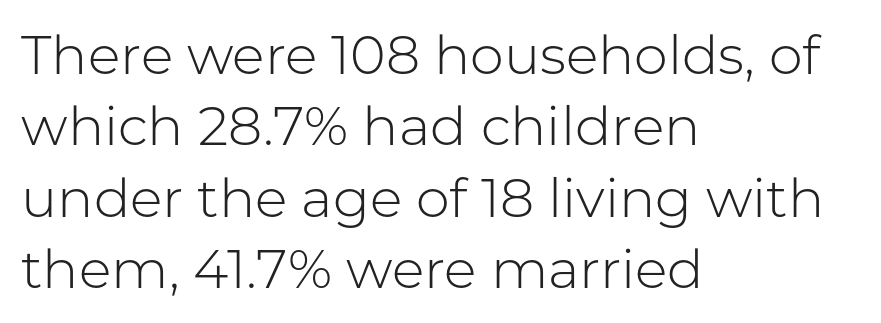
The image shows 54 px light sans-serif type, upright; set left-aligned, normal line spacing (1.32x), normal letter spacing, not underlined; low stroke contrast and a medium x-height.
